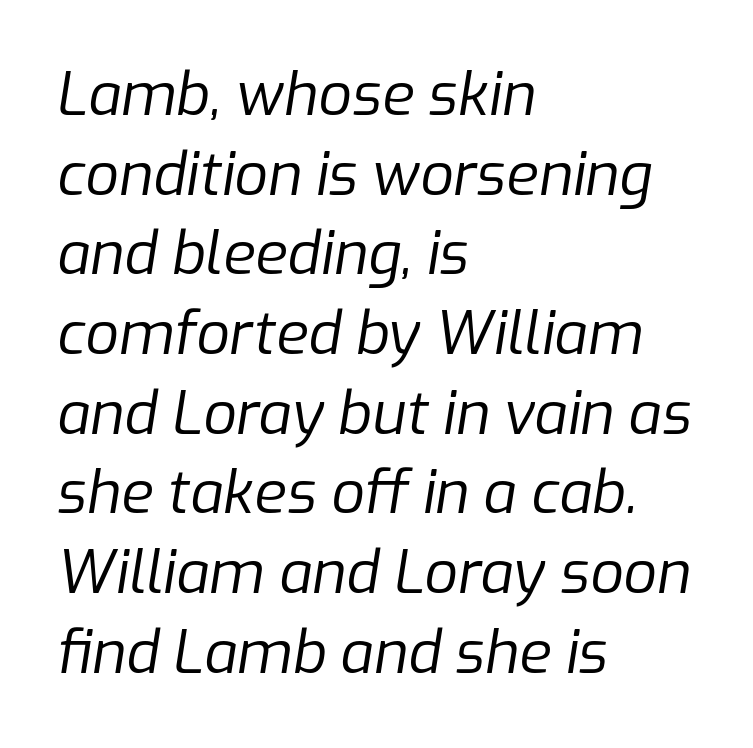
The image shows 59 px regular-weight type, italic (leaning right); set left-aligned, normal line spacing (1.35x), normal letter spacing, not underlined; low stroke contrast and a medium x-height.
